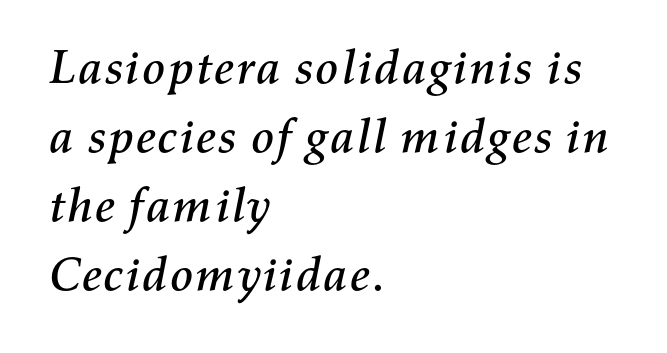
Q: Is the text italic (slanted)? A: Yes, it leans right by about 11 degrees.
Q: Is the text underlined? A: No.
Q: How is the paragraph aligned? A: Left-aligned.
Q: Is the spacing between letters normal or unusually wide? A: Normal.
Q: Is the spacing between lines tight, normal or loose? A: Normal.
Q: Width (condensed, normal, or wide)? A: Normal.
Q: Stroke contrast? A: Medium.
Q: x-height? A: Medium.
Q: Monospaced? A: No.
